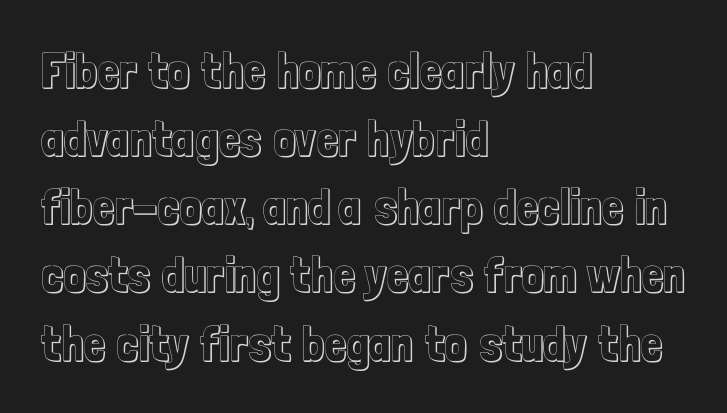
Q: Is the text italic (slanted)? A: No, it is upright.
Q: Is the text underlined? A: No.
Q: How is the paragraph aligned? A: Left-aligned.
Q: Is the spacing between letters normal or unusually wide? A: Normal.
Q: Is the spacing between lines tight, normal or loose? A: Normal.
Q: Width (condensed, normal, or wide)? A: Condensed.
Q: x-height? A: Medium.
Q: Monospaced? A: No.
